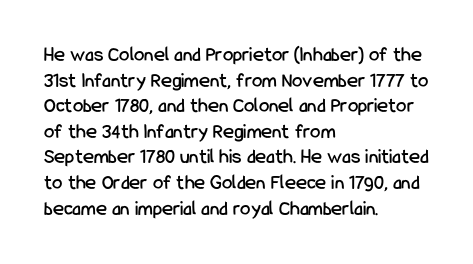
The image shows 21 px text type, upright; set left-aligned, line spacing 1.22x, normal letter spacing, not underlined.
